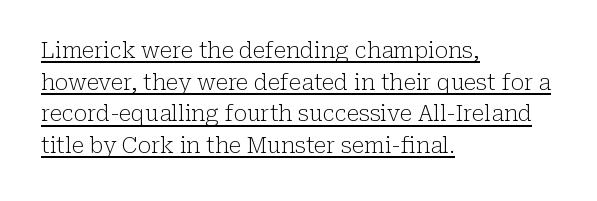
Q: Is the text bold? A: No.
Q: Is the text italic (slanted)? A: No, it is upright.
Q: Is the text underlined? A: Yes.
Q: How is the paragraph aligned? A: Left-aligned.
Q: Is the spacing between letters normal or unusually wide? A: Normal.
Q: Is the spacing between lines tight, normal or loose? A: Normal.
